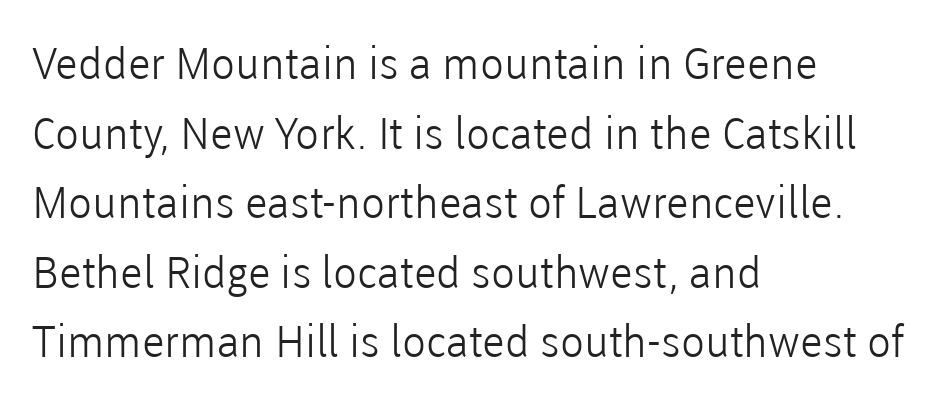
The image shows 44 px light sans-serif type, upright; set left-aligned, normal line spacing (1.58x), normal letter spacing, not underlined; low stroke contrast and a medium x-height.
